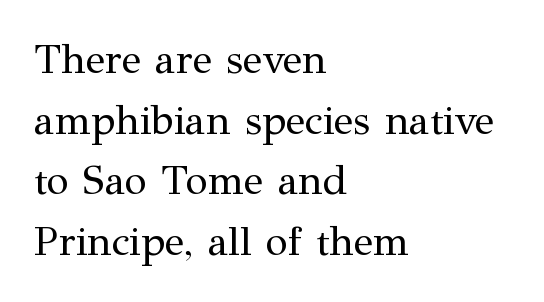
Counters stay open thanks to moderate or lighter strokes. Baseline-to-baseline distance is the conventional proportion of letter height. All the whitespace from short lines collects on the right. Spacing verdict: proportional, widths tailored to each character.
